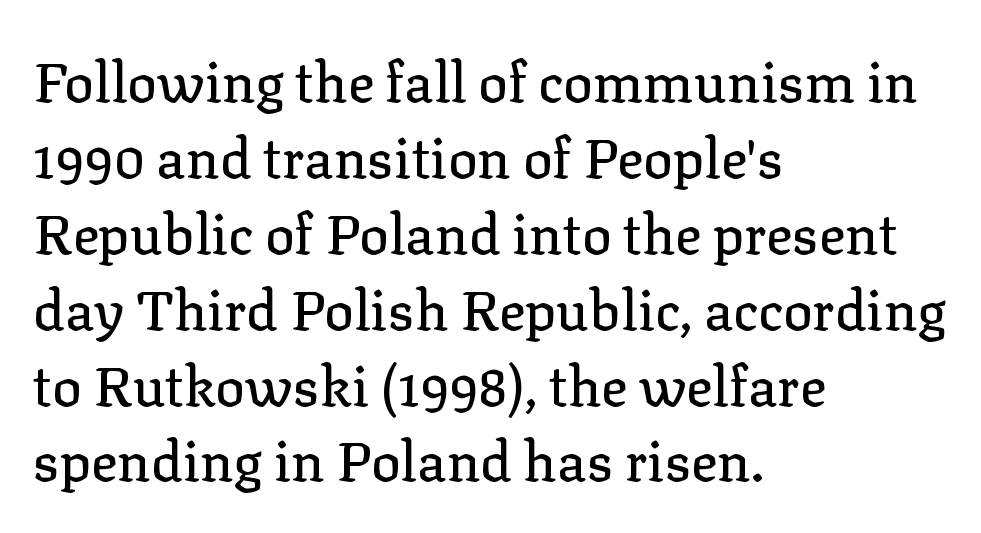
Clear beneath every line of the passage. Interline gaps are of average width in this sample. Italic? Not at all — the glyphs are vertical. Note the varied advance widths — an 'i' is clearly narrower than an 'm'. The text was rendered using a seriffed face with decorative stroke endings. The gaps between neighbouring characters are ordinary and unremarkable.
